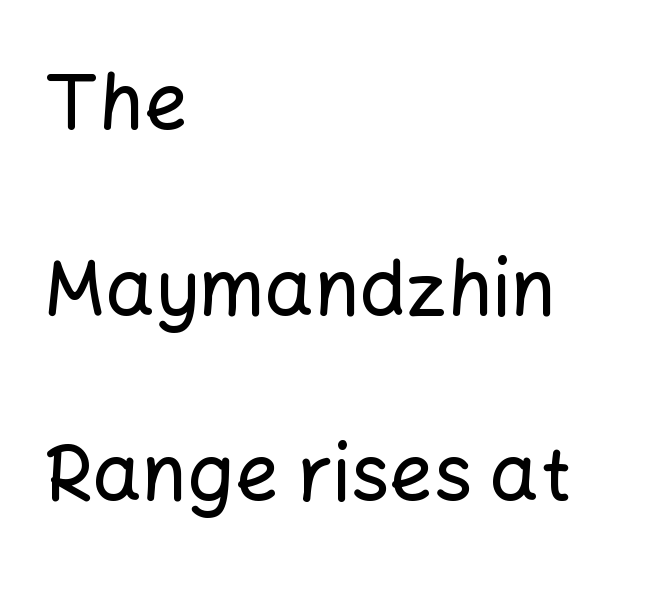
The image shows 77 px sans-serif type, upright; set left-aligned, loose line spacing (2.41x), normal letter spacing, not underlined; low stroke contrast and a medium x-height.
